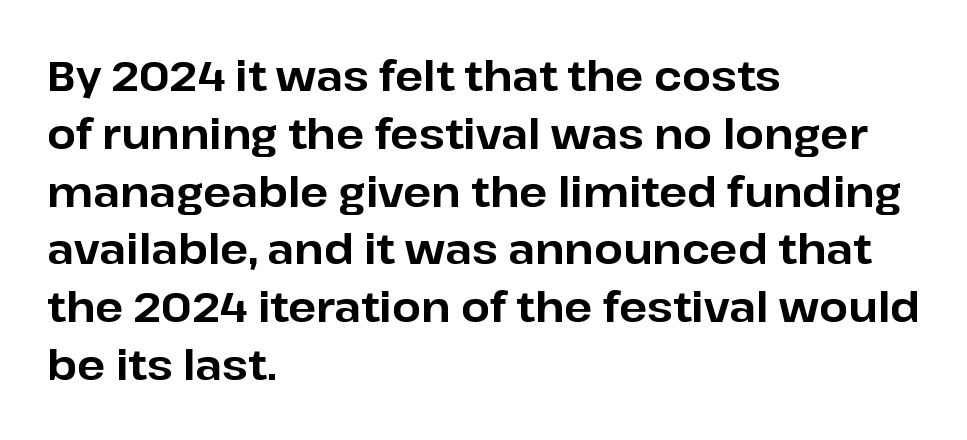
The face used here is a sans, in the tradition of grotesques and geometrics. Posture: straight, roman, zero tilt. Stroke thickness is high; the sample reads as a true bold. Nobody touched the tracking dial on this one. A bare baseline throughout the passage. The rendering anchors every line to the left-hand side.
